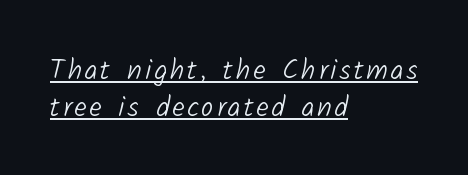
{"serif": "no", "bold": "no", "weight": "light", "width": "normal", "stroke_contrast": "low", "x_height": "medium", "monospaced": "no", "underline": "yes", "align": "left", "line_spacing": "normal", "line_spacing_ratio": 1.32, "glyph_px": 28}
